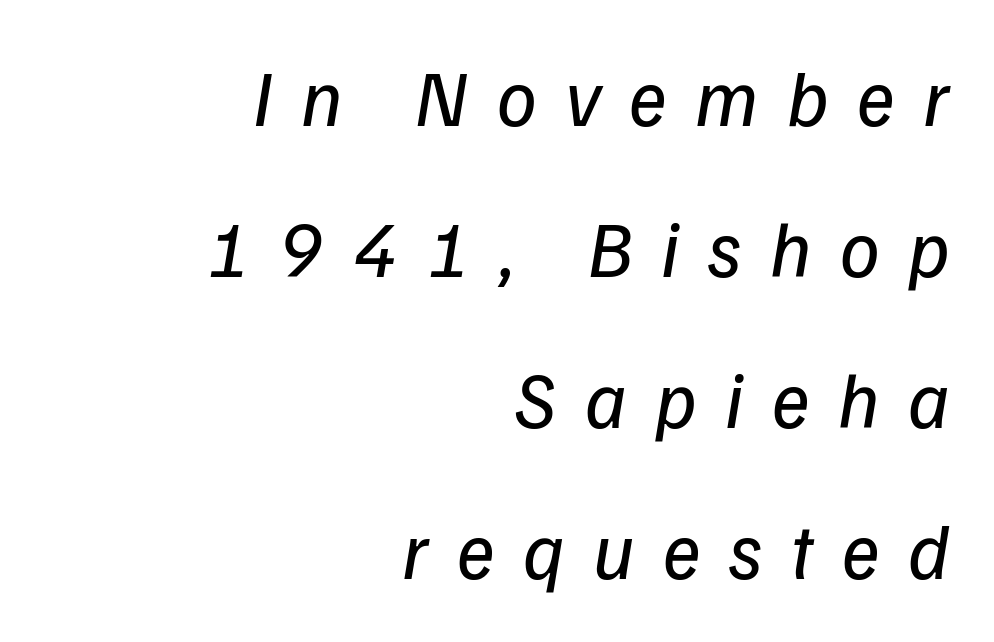
The image shows 79 px regular-weight sans-serif type; set right-aligned, loose line spacing (1.91x), unusually wide letter spacing (+0.36 em), not underlined; low stroke contrast and a medium x-height.
